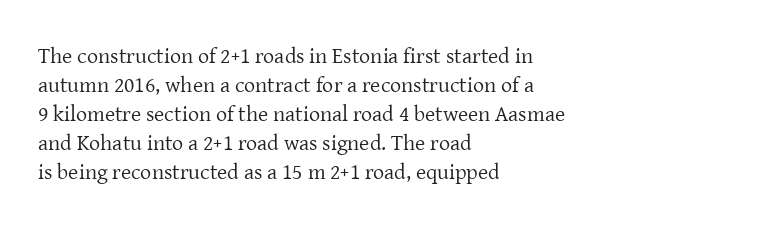
The image shows 22 px text type, upright; set left-aligned, normal line spacing (1.32x), normal letter spacing, not underlined.
